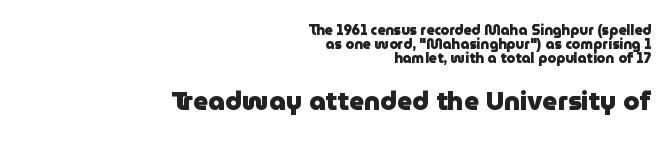
{"italic": "no", "bold": "yes", "underline": "no", "align": "right", "line_spacing": "tight", "line_spacing_ratio": 0.99, "letter_spacing": "normal", "letter_spacing_em": 0.0, "larger_block": "second", "size_ratio": 1.86, "glyph_px": 26}
